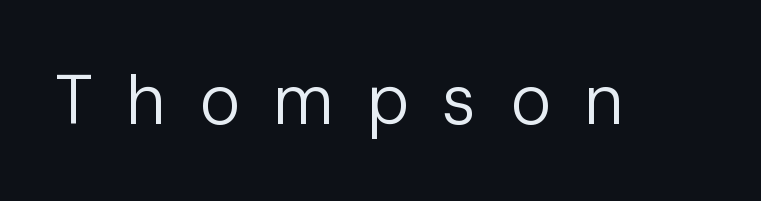
Q: Is the text bold? A: No.
Q: Is the text italic (slanted)? A: No, it is upright.
Q: Is the typeface a serif or a sans-serif typeface? A: Sans-serif.
Q: Is the text underlined? A: No.
Q: Is the spacing between letters normal or unusually wide? A: Unusually wide.
Q: Width (condensed, normal, or wide)? A: Normal.
Q: Stroke contrast? A: Low.
Q: x-height? A: Medium.
Q: Monospaced? A: No.
